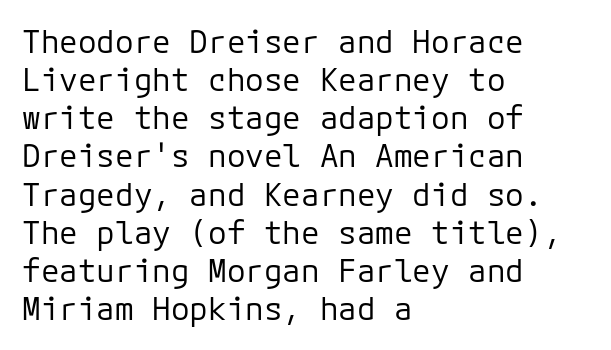
{"serif": "no", "italic": "no", "bold": "no", "weight": "regular", "width": "normal", "stroke_contrast": "low", "x_height": "medium", "monospaced": "yes", "underline": "no", "align": "left", "line_spacing_ratio": 1.23, "letter_spacing": "normal", "letter_spacing_em": 0.0, "glyph_px": 31}
